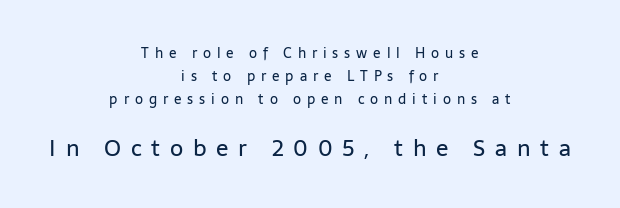
Q: Is the text bold? A: No.
Q: Is the text italic (slanted)? A: No, it is upright.
Q: Is the text underlined? A: No.
Q: How is the paragraph aligned? A: Centered.
Q: Is the spacing between letters normal or unusually wide? A: Unusually wide.
Q: Is the spacing between lines tight, normal or loose? A: Normal.
Q: Which block of text is set in a larger size, the first (top) or the second (bottom)? A: The second (bottom) one.
